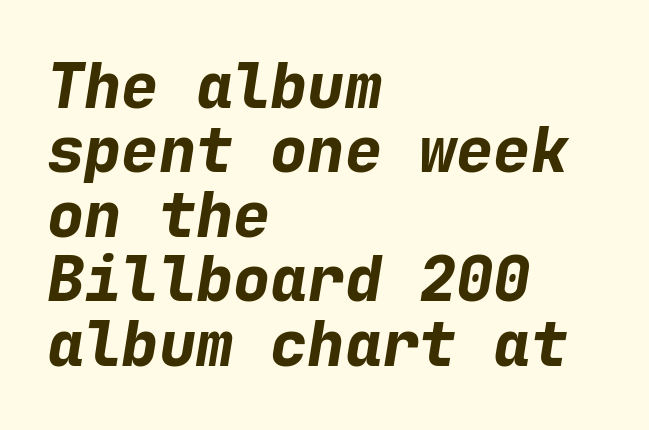
A typesetter would mark this as italic. Quick note: interline space is minimal. Fixed-width glyphs throughout — classic coding-font behaviour. This sample uses plain, unmodified letter spacing.
